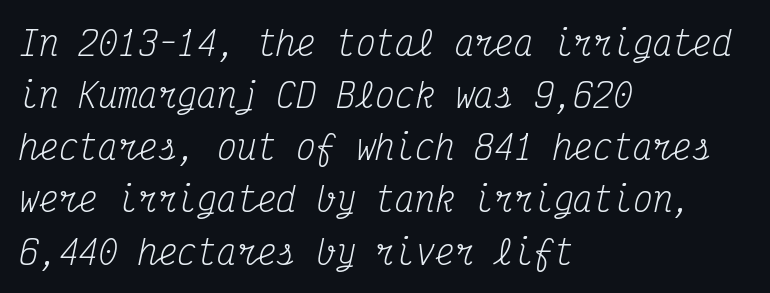
{"serif": "yes", "italic": "yes", "lean": "right", "slant_degrees": 12, "bold": "no", "weight": "regular", "width": "condensed", "stroke_contrast": "medium", "x_height": "medium", "monospaced": "yes", "underline": "no", "align": "left", "line_spacing": "normal", "line_spacing_ratio": 1.58, "letter_spacing": "normal", "letter_spacing_em": 0.0, "glyph_px": 33}
